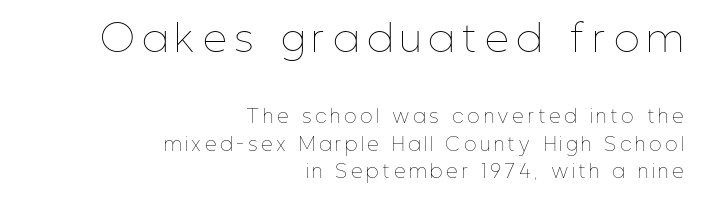
The image shows 37 px thin, condensed type, upright; set right-aligned, normal line spacing (1.53x), unusually wide letter spacing (+0.23 em), not underlined; the first (top) block is 2.06x larger; low stroke contrast and a medium x-height.
